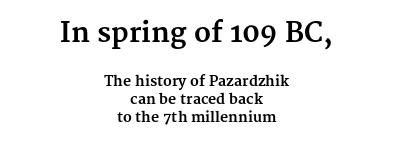
Q: Is the text bold? A: Yes.
Q: Is the text italic (slanted)? A: No, it is upright.
Q: Is the text underlined? A: No.
Q: How is the paragraph aligned? A: Centered.
Q: Is the spacing between letters normal or unusually wide? A: Normal.
Q: Is the spacing between lines tight, normal or loose? A: Normal.
Q: Which block of text is set in a larger size, the first (top) or the second (bottom)? A: The first (top) one.
